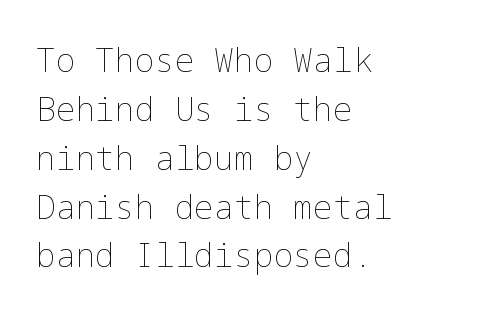
Q: Is the text bold? A: No.
Q: Is the text italic (slanted)? A: No, it is upright.
Q: Is the text underlined? A: No.
Q: How is the paragraph aligned? A: Left-aligned.
Q: Is the spacing between letters normal or unusually wide? A: Normal.
Q: Is the spacing between lines tight, normal or loose? A: Normal.
Q: Width (condensed, normal, or wide)? A: Normal.
Q: Stroke contrast? A: Low.
Q: x-height? A: Medium.
